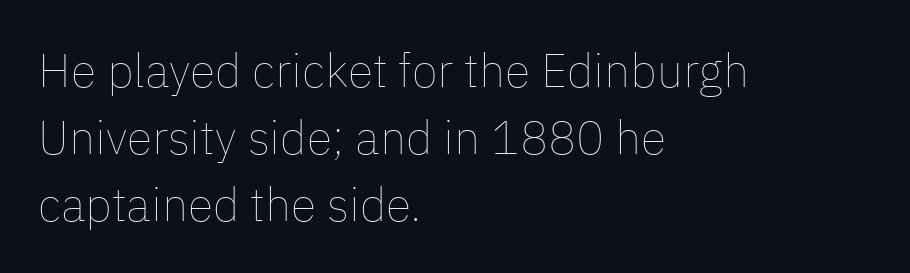
{"italic": "no", "bold": "no", "weight": "thin", "width": "normal", "stroke_contrast": "low", "x_height": "medium", "monospaced": "no", "underline": "no", "align": "left", "line_spacing": "normal", "line_spacing_ratio": 1.43, "letter_spacing": "normal", "letter_spacing_em": 0.0, "glyph_px": 47}
